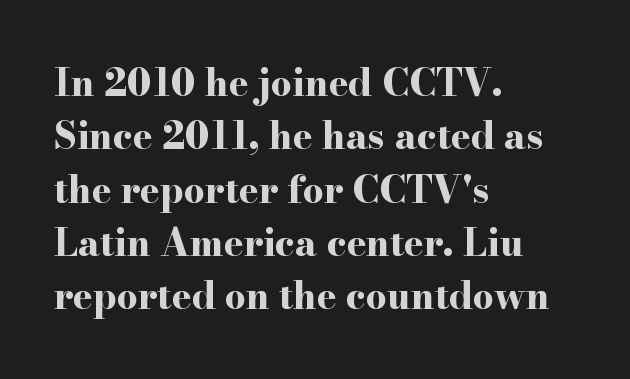
Is the letter spacing exaggerated? No — it looks like the ordinary default. I'd call this a serif setting — the letters wear small feet. Each letter keeps its own natural width here, so spacing adapts to shape. Every row of glyphs begins at an identical x-position on the left.
